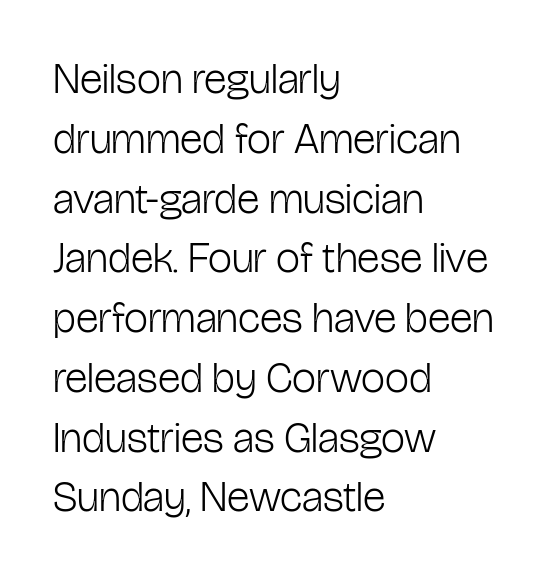
Q: Is the text bold? A: No.
Q: Is the text italic (slanted)? A: No, it is upright.
Q: Is the typeface a serif or a sans-serif typeface? A: Sans-serif.
Q: Is the text underlined? A: No.
Q: How is the paragraph aligned? A: Left-aligned.
Q: Is the spacing between letters normal or unusually wide? A: Normal.
Q: Is the spacing between lines tight, normal or loose? A: Normal.
Q: Width (condensed, normal, or wide)? A: Condensed.
Q: Stroke contrast? A: Low.
Q: x-height? A: Medium.
Q: Monospaced? A: No.
